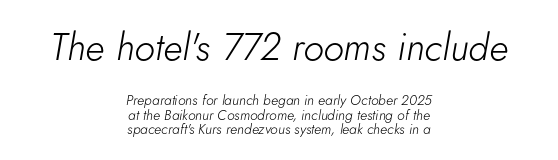
Q: Is the text bold? A: No.
Q: Is the text italic (slanted)? A: Yes, it leans right by about 5 degrees.
Q: Is the text underlined? A: No.
Q: How is the paragraph aligned? A: Centered.
Q: Is the spacing between letters normal or unusually wide? A: Normal.
Q: Is the spacing between lines tight, normal or loose? A: Tight.
Q: Which block of text is set in a larger size, the first (top) or the second (bottom)? A: The first (top) one.
Q: Width (condensed, normal, or wide)? A: Normal.
Q: Stroke contrast? A: Low.
Q: x-height? A: Small.
Q: Monospaced? A: No.
